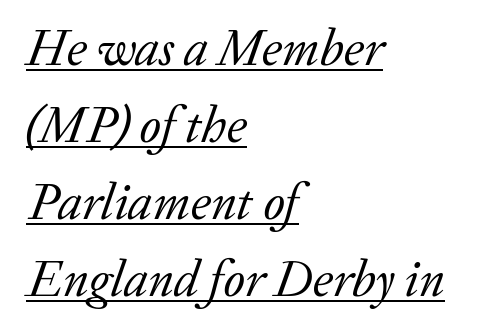
{"serif": "yes", "italic": "yes", "lean": "right", "slant_degrees": 20, "bold": "no", "weight": "regular", "width": "normal", "stroke_contrast": "low", "x_height": "medium", "monospaced": "no", "underline": "yes", "align": "left", "line_spacing": "normal", "line_spacing_ratio": 1.51, "letter_spacing": "normal", "letter_spacing_em": 0.0, "glyph_px": 51}
